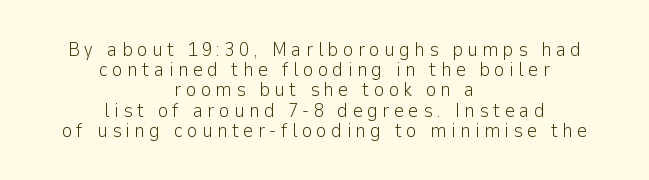
The image shows 20 px text type, upright; set centered, tight line spacing (1.01x), unusually wide letter spacing (+0.22 em), not underlined.
